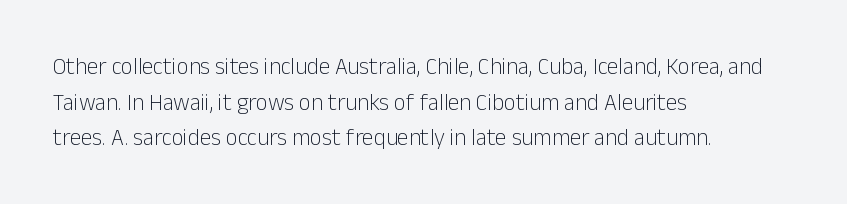
Q: Is the text bold? A: No.
Q: Is the text italic (slanted)? A: No, it is upright.
Q: Is the text underlined? A: No.
Q: How is the paragraph aligned? A: Left-aligned.
Q: Is the spacing between letters normal or unusually wide? A: Normal.
Q: Is the spacing between lines tight, normal or loose? A: Normal.
